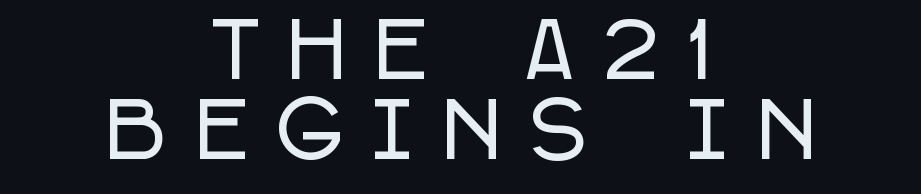
{"serif": "no", "italic": "no", "width": "condensed", "stroke_contrast": "low", "x_height": "large", "monospaced": "no", "underline": "no", "align": "center", "line_spacing": "tight", "line_spacing_ratio": 1.07, "letter_spacing": "wide", "letter_spacing_em": 0.42, "glyph_px": 75}
